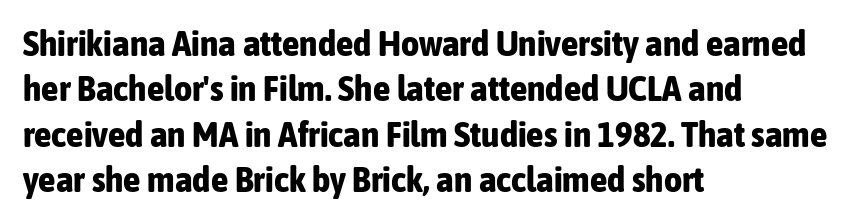
The image shows 35 px bold, condensed sans-serif type, upright; set left-aligned, normal line spacing (1.3x), normal letter spacing, not underlined; low stroke contrast and a medium x-height.
